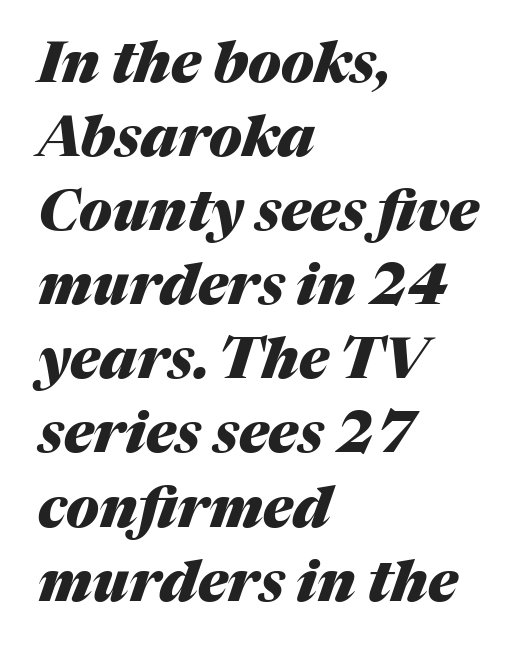
The image shows 57 px heavy type, italic (leaning right); set left-aligned, normal line spacing (1.3x), normal letter spacing, not underlined; medium stroke contrast and a medium x-height.
